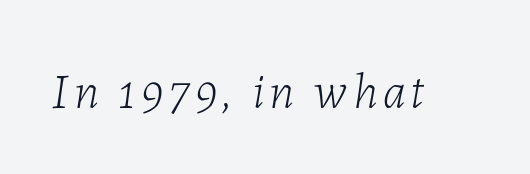
The image shows 49 px light type, italic (leaning right); set not underlined; low stroke contrast and a medium x-height.
